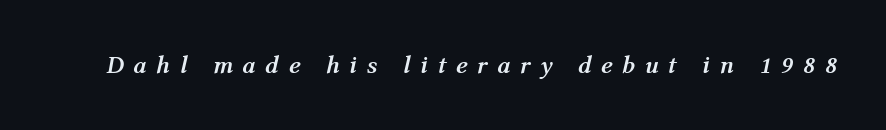
The image shows 25 px bold type, italic (leaning right); set unusually wide letter spacing (+0.38 em), not underlined.
